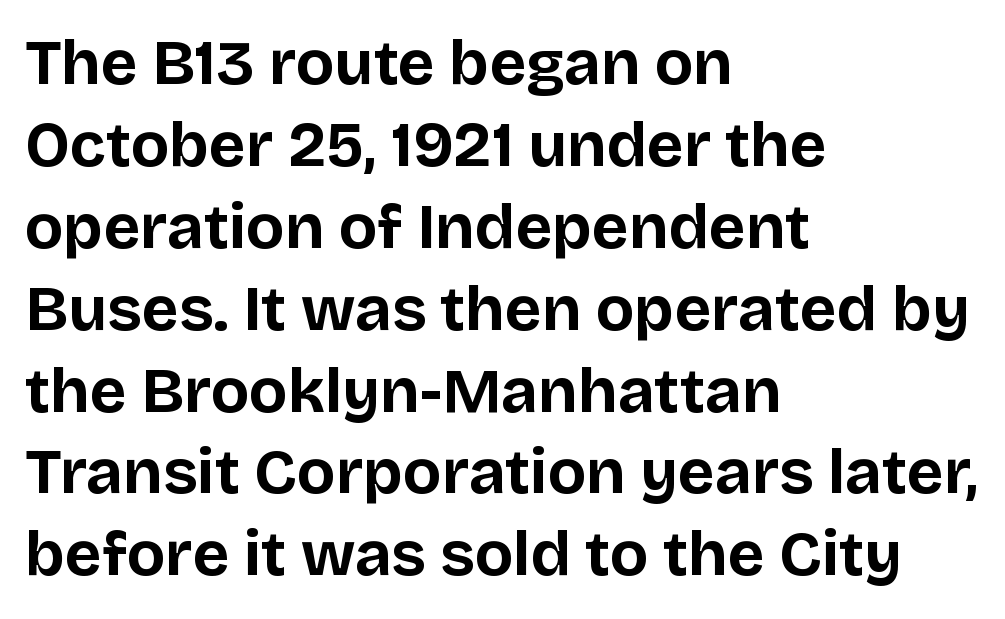
The baseline area is clear. The paragraph has a hard left edge and a soft right edge. Character widths vary here, with narrow letters taking less room than wide ones. Heavy, bold letterforms.
